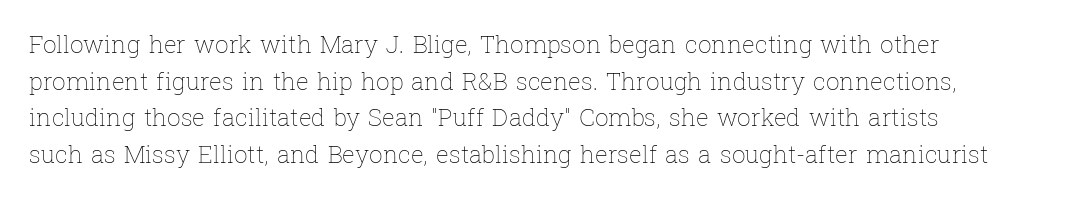
Q: Is the text bold? A: No.
Q: Is the text italic (slanted)? A: No, it is upright.
Q: Is the text underlined? A: No.
Q: How is the paragraph aligned? A: Left-aligned.
Q: Is the spacing between letters normal or unusually wide? A: Normal.
Q: Is the spacing between lines tight, normal or loose? A: Normal.
